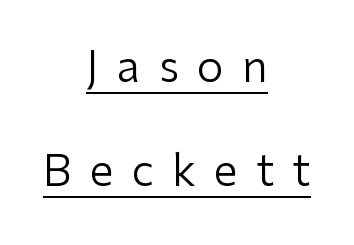
Q: Is the text bold? A: No.
Q: Is the text italic (slanted)? A: No, it is upright.
Q: Is the typeface a serif or a sans-serif typeface? A: Sans-serif.
Q: Is the text underlined? A: Yes.
Q: How is the paragraph aligned? A: Centered.
Q: Is the spacing between letters normal or unusually wide? A: Unusually wide.
Q: Is the spacing between lines tight, normal or loose? A: Loose.
Q: Width (condensed, normal, or wide)? A: Normal.
Q: Stroke contrast? A: Low.
Q: x-height? A: Medium.
Q: Monospaced? A: No.
